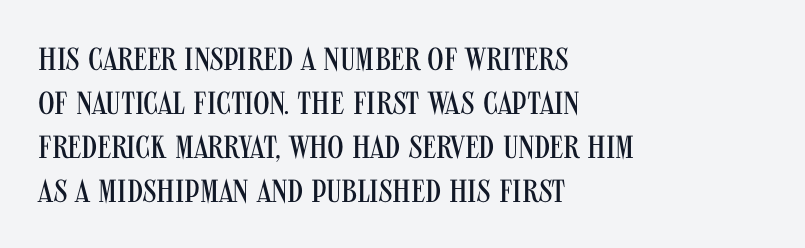
Q: Is the text bold? A: No.
Q: Is the text italic (slanted)? A: No, it is upright.
Q: Is the typeface a serif or a sans-serif typeface? A: Sans-serif.
Q: Is the text underlined? A: No.
Q: How is the paragraph aligned? A: Left-aligned.
Q: Is the spacing between letters normal or unusually wide? A: Normal.
Q: Is the spacing between lines tight, normal or loose? A: Normal.
Q: Width (condensed, normal, or wide)? A: Condensed.
Q: Stroke contrast? A: Medium.
Q: x-height? A: Large.
Q: Monospaced? A: No.
